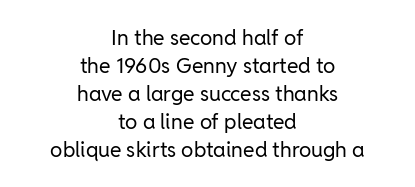
{"italic": "no", "bold": "no", "underline": "no", "align": "center", "line_spacing": "normal", "line_spacing_ratio": 1.33, "letter_spacing": "normal", "letter_spacing_em": 0.0, "glyph_px": 21}
